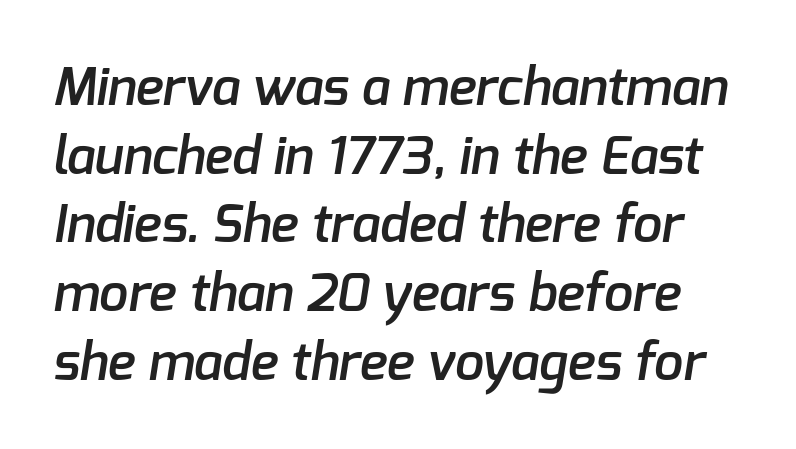
Q: Is the text bold? A: Semi-bold.
Q: Is the typeface a serif or a sans-serif typeface? A: Sans-serif.
Q: Is the text underlined? A: No.
Q: Is the spacing between letters normal or unusually wide? A: Normal.
Q: Is the spacing between lines tight, normal or loose? A: Normal.
Q: Width (condensed, normal, or wide)? A: Normal.
Q: Stroke contrast? A: Low.
Q: x-height? A: Medium.
Q: Monospaced? A: No.
